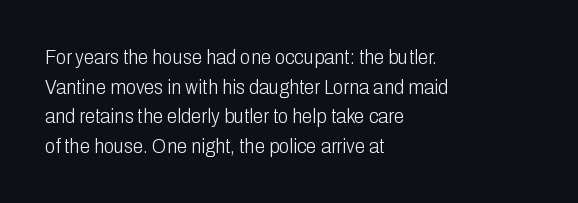
{"italic": "no", "bold": "no", "underline": "no", "align": "left", "line_spacing": "normal", "line_spacing_ratio": 1.41, "letter_spacing": "normal", "letter_spacing_em": 0.0, "glyph_px": 21}
